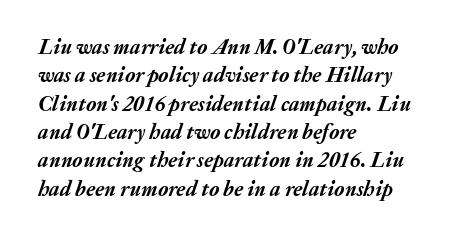
In terms of leading, this rendering sits right in the middle. Words float on clear page, feet unadorned. The letters sit at their default tracking, neither squeezed nor spread. Teacher's note: observe the even left margin — that is flush-left alignment.
